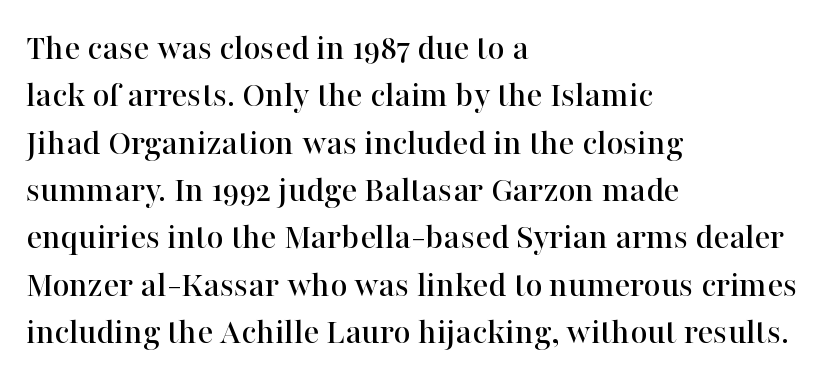
Unmarked baselines from the first word to the last. You could not count columns in this text — the font is proportionally spaced. The letters carry serifs — small finishing strokes at the ends of their stems. The lettering holds an erect, upright posture throughout.
